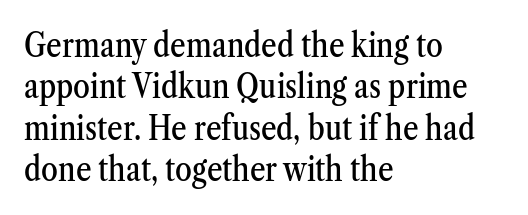
This rendering employs a face with finishing strokes, i.e., a serif. The passage shown is not underscored anywhere. This sample has the flowing, uneven cadence of proportional lettering. In terms of posture, this sample is upright.
